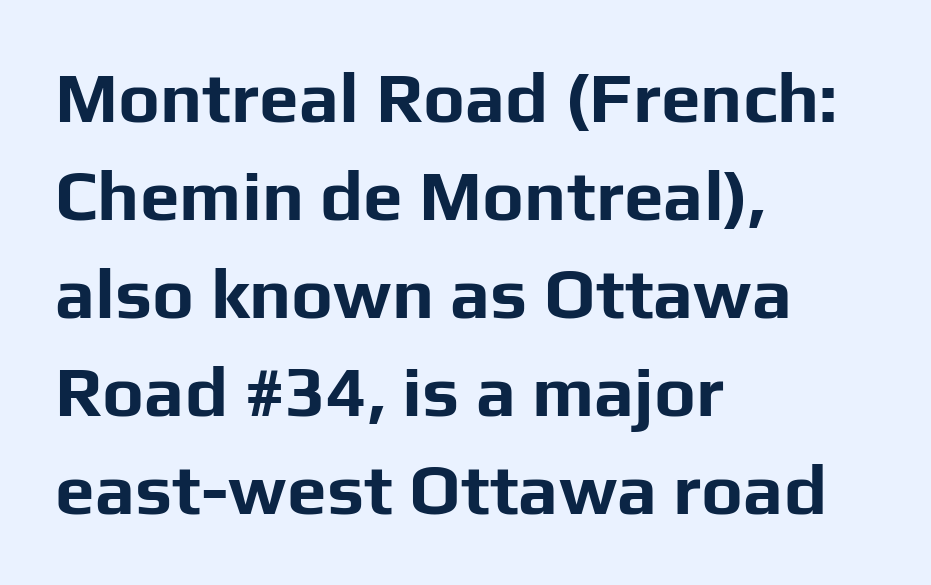
{"serif": "no", "italic": "no", "bold": "yes", "weight": "bold", "width": "normal", "stroke_contrast": "low", "x_height": "medium", "monospaced": "no", "underline": "no", "align": "left", "line_spacing": "normal", "line_spacing_ratio": 1.38, "letter_spacing": "normal", "letter_spacing_em": 0.0, "glyph_px": 71}
